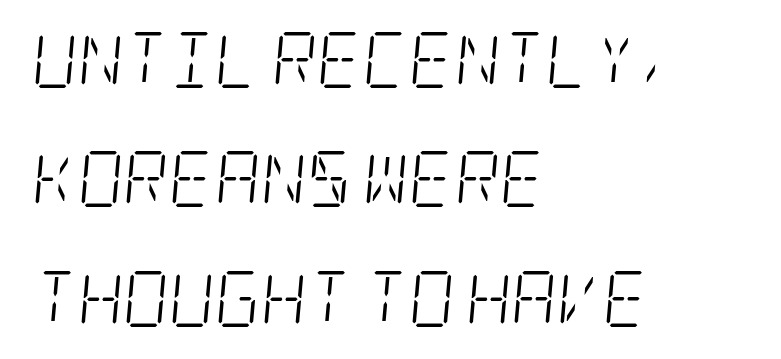
Q: Is the text bold? A: No.
Q: Is the text italic (slanted)? A: Yes, it leans right by about 5 degrees.
Q: Is the typeface a serif or a sans-serif typeface? A: Serif.
Q: Is the text underlined? A: No.
Q: How is the paragraph aligned? A: Left-aligned.
Q: Is the spacing between letters normal or unusually wide? A: Normal.
Q: Is the spacing between lines tight, normal or loose? A: Loose.
Q: Width (condensed, normal, or wide)? A: Condensed.
Q: Stroke contrast? A: Low.
Q: x-height? A: Large.
